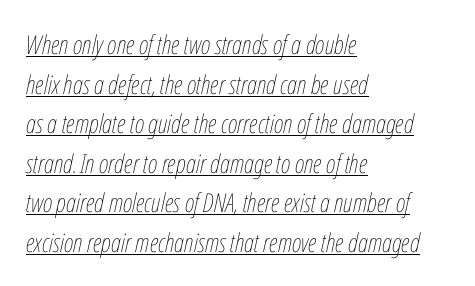
The image shows 26 px text type, italic (leaning right); set left-aligned, normal line spacing (1.52x), normal letter spacing, underlined.
